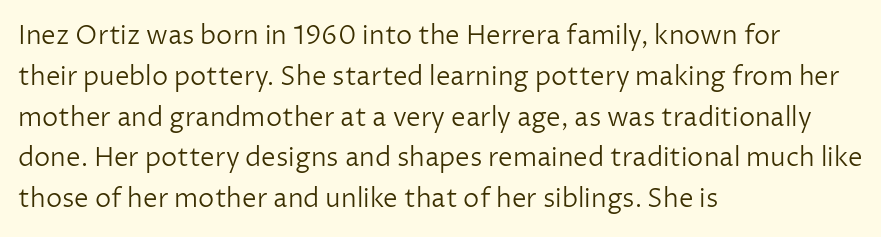
The image shows 26 px text type, upright; set left-aligned, normal line spacing (1.57x), normal letter spacing, not underlined.
